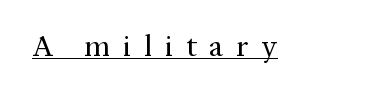
Q: Is the text bold? A: No.
Q: Is the text italic (slanted)? A: No, it is upright.
Q: Is the typeface a serif or a sans-serif typeface? A: Serif.
Q: Is the text underlined? A: Yes.
Q: Is the spacing between letters normal or unusually wide? A: Unusually wide.
Q: Width (condensed, normal, or wide)? A: Normal.
Q: Stroke contrast? A: Medium.
Q: x-height? A: Medium.
Q: Monospaced? A: No.
